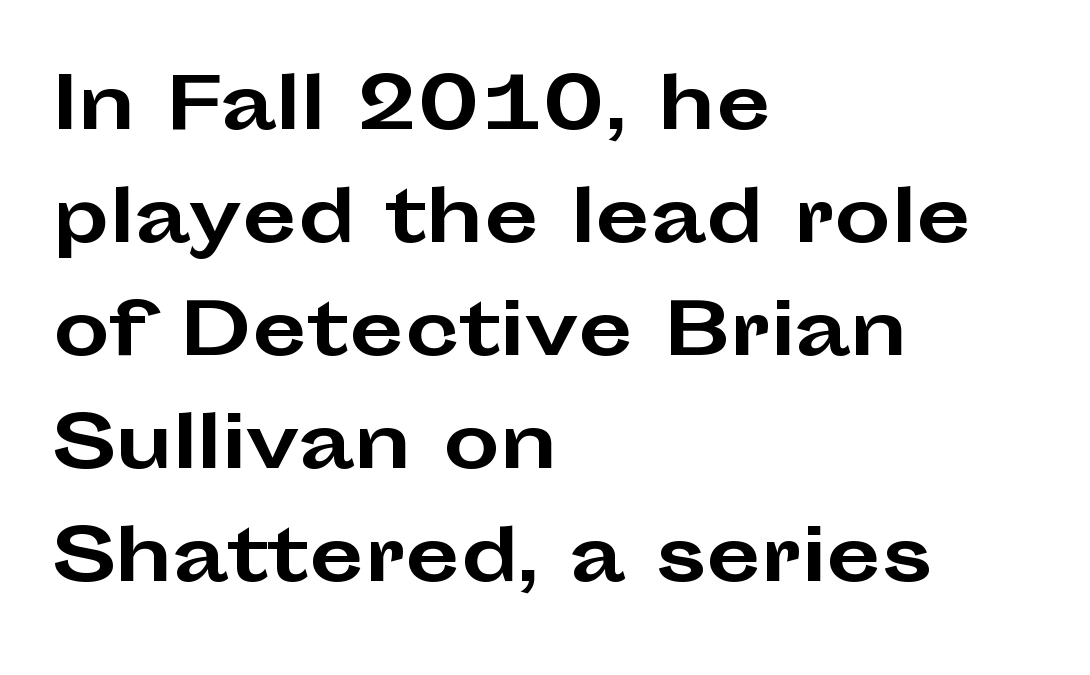
{"serif": "no", "italic": "no", "bold": "yes", "weight": "bold", "width": "wide", "stroke_contrast": "low", "x_height": "medium", "monospaced": "no", "underline": "no", "align": "left", "line_spacing": "normal", "line_spacing_ratio": 1.59, "letter_spacing": "normal", "letter_spacing_em": 0.0, "glyph_px": 71}
